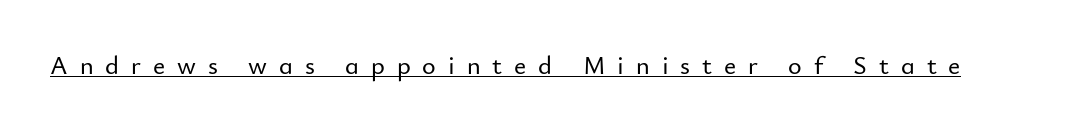
{"italic": "no", "underline": "yes", "letter_spacing": "wide", "letter_spacing_em": 0.46, "glyph_px": 26}
